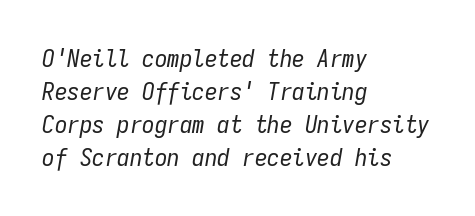
Q: Is the text bold? A: No.
Q: Is the text italic (slanted)? A: Yes, it leans right by about 9 degrees.
Q: Is the text underlined? A: No.
Q: How is the paragraph aligned? A: Left-aligned.
Q: Is the spacing between letters normal or unusually wide? A: Normal.
Q: Is the spacing between lines tight, normal or loose? A: Normal.
